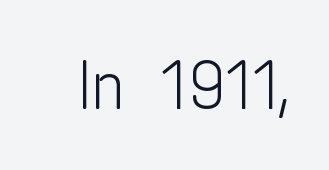
The image shows 70 px light, condensed sans-serif type, upright; set normal letter spacing, not underlined; low stroke contrast and a medium x-height.
